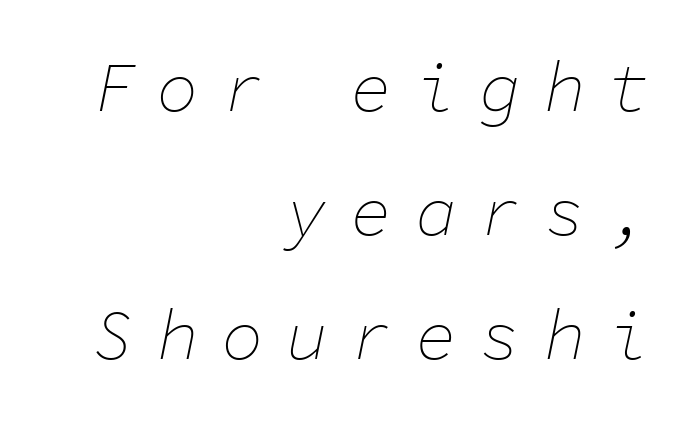
{"italic": "yes", "lean": "right", "slant_degrees": 11, "bold": "no", "weight": "thin", "width": "normal", "stroke_contrast": "low", "x_height": "medium", "monospaced": "yes", "underline": "no", "align": "right", "line_spacing_ratio": 1.77, "letter_spacing": "wide", "letter_spacing_em": 0.32, "glyph_px": 70}
